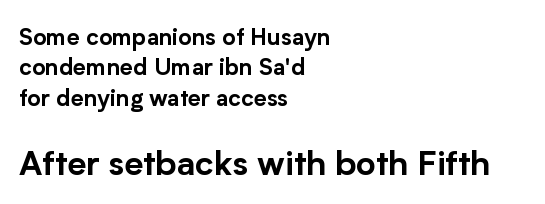
Q: Is the text italic (slanted)? A: No, it is upright.
Q: Is the typeface a serif or a sans-serif typeface? A: Sans-serif.
Q: Is the text underlined? A: No.
Q: How is the paragraph aligned? A: Left-aligned.
Q: Is the spacing between letters normal or unusually wide? A: Normal.
Q: Is the spacing between lines tight, normal or loose? A: Normal.
Q: Which block of text is set in a larger size, the first (top) or the second (bottom)? A: The second (bottom) one.
Q: Width (condensed, normal, or wide)? A: Normal.
Q: Stroke contrast? A: Low.
Q: x-height? A: Medium.
Q: Monospaced? A: No.
